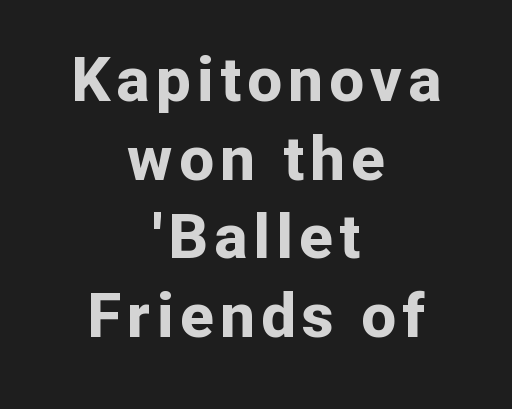
The image shows 62 px bold sans-serif type, upright; set centered, normal line spacing (1.27x), not underlined; low stroke contrast and a medium x-height.
